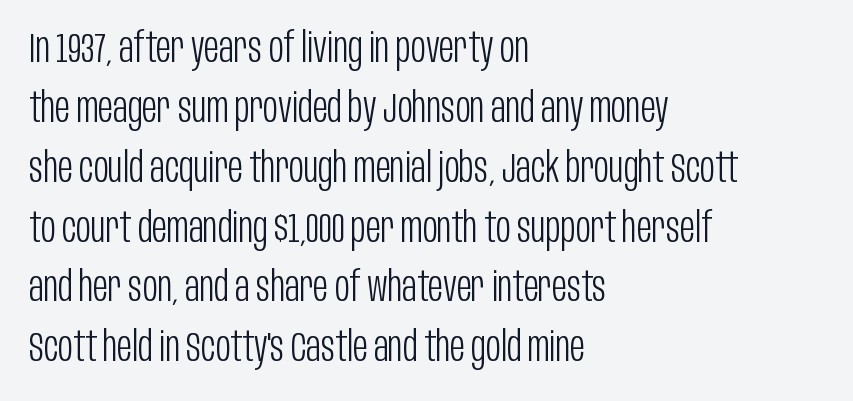
The image shows 41 px light, condensed sans-serif type, upright; set left-aligned, normal line spacing (1.46x), normal letter spacing, not underlined; low stroke contrast and a large x-height.
